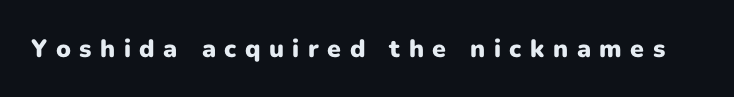
The image shows 25 px bold type, upright; set unusually wide letter spacing (+0.34 em), not underlined.
